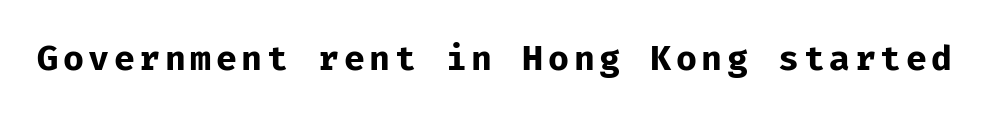
Q: Is the text bold? A: Yes.
Q: Is the text italic (slanted)? A: No, it is upright.
Q: Is the typeface a serif or a sans-serif typeface? A: Sans-serif.
Q: Is the text underlined? A: No.
Q: Width (condensed, normal, or wide)? A: Normal.
Q: Stroke contrast? A: Low.
Q: x-height? A: Medium.
Q: Monospaced? A: Yes.
